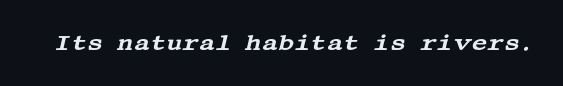
{"italic": "yes", "lean": "right", "slant_degrees": 13, "underline": "no", "letter_spacing": "normal", "letter_spacing_em": 0.0, "glyph_px": 22}
